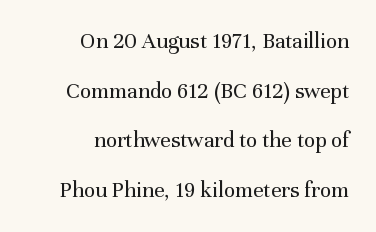
Q: Is the text bold? A: No.
Q: Is the text italic (slanted)? A: No, it is upright.
Q: Is the text underlined? A: No.
Q: How is the paragraph aligned? A: Right-aligned.
Q: Is the spacing between letters normal or unusually wide? A: Normal.
Q: Is the spacing between lines tight, normal or loose? A: Loose.
